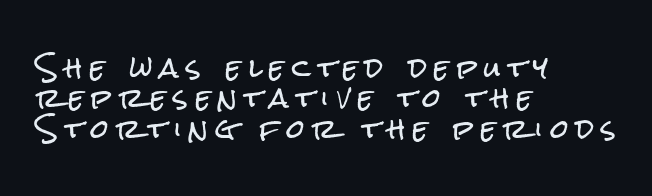
The image shows 26 px text type, upright; set left-aligned, line spacing 1.17x, unusually wide letter spacing (+0.28 em), not underlined.
